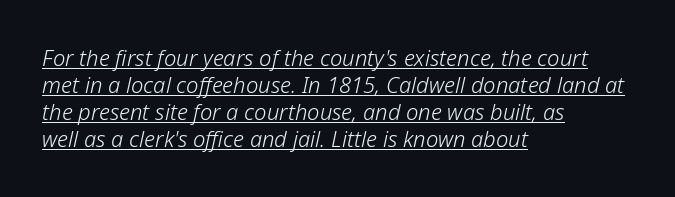
The image shows 22 px text type, italic (leaning right); set left-aligned, line spacing 1.23x, normal letter spacing, underlined.
